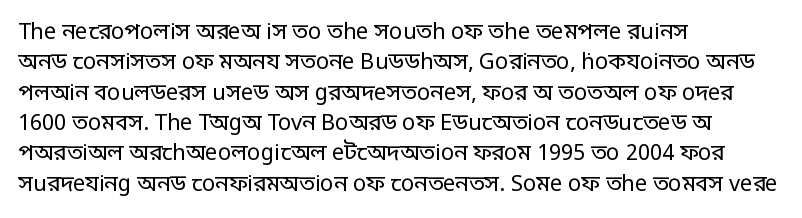
A quiet, ordinary-to-light weight characterises the typeface. The text block is weighted toward the left margin, trailing off unevenly rightward. This rendering leaves character spacing at its baseline value. Characters remain perfectly vertical along every line. The strip under each line holds only bare page.
